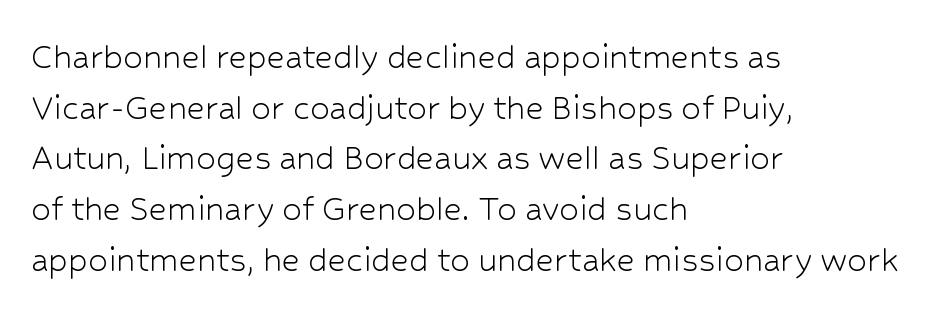
{"serif": "no", "italic": "no", "bold": "no", "weight": "light", "width": "normal", "stroke_contrast": "low", "x_height": "medium", "monospaced": "no", "underline": "no", "align": "left", "line_spacing": "normal", "line_spacing_ratio": 1.3, "letter_spacing": "normal", "letter_spacing_em": 0.0, "glyph_px": 39}
